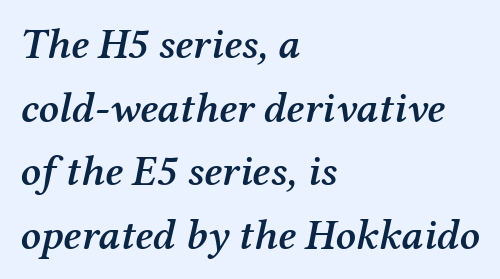
{"serif": "yes", "italic": "yes", "lean": "right", "slant_degrees": 12, "bold": "semi", "weight": "semibold", "width": "normal", "stroke_contrast": "medium", "x_height": "medium", "monospaced": "no", "underline": "no", "align": "left", "line_spacing": "normal", "line_spacing_ratio": 1.48, "letter_spacing": "normal", "letter_spacing_em": 0.0, "glyph_px": 43}
